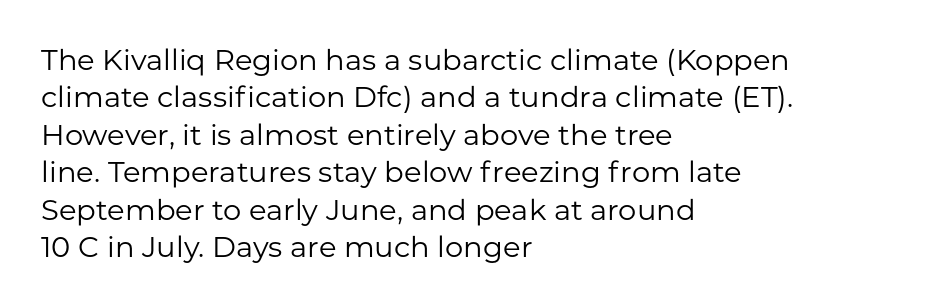
{"serif": "no", "italic": "no", "bold": "no", "weight": "regular", "width": "normal", "stroke_contrast": "low", "x_height": "medium", "monospaced": "no", "underline": "no", "align": "left", "line_spacing": "normal", "line_spacing_ratio": 1.29, "letter_spacing": "normal", "letter_spacing_em": 0.0, "glyph_px": 29}
